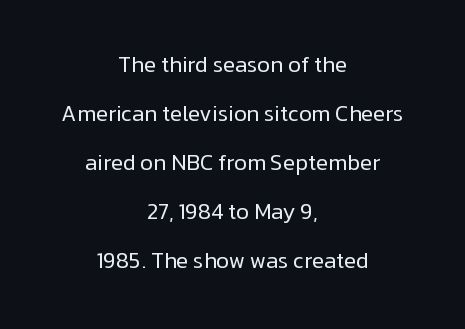
The image shows 22 px text type, upright; set centered, loose line spacing (2.23x), normal letter spacing, not underlined.
